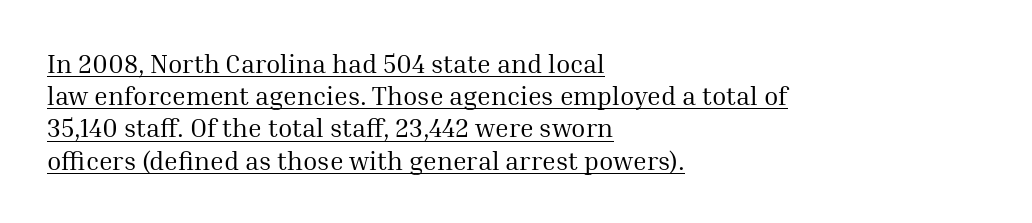
The image shows 26 px text type, upright; set left-aligned, line spacing 1.24x, normal letter spacing, underlined.
